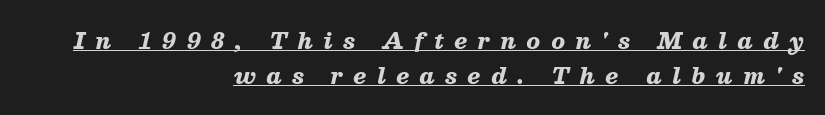
The image shows 22 px bold type, italic (leaning right); set right-aligned, normal line spacing (1.59x), unusually wide letter spacing (+0.48 em), underlined.
